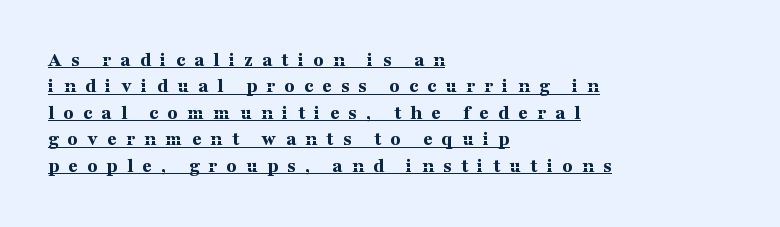
Heft: maximum for text — a bold. Does the copy run flush right? No — it runs flush left. Compared with undecorated copy, this sample adds a rule below the words. Someone cranked the tracking dial way up on this one. The lettering holds an erect, upright posture throughout. Normally led — the rows are evenly, conventionally spaced.
